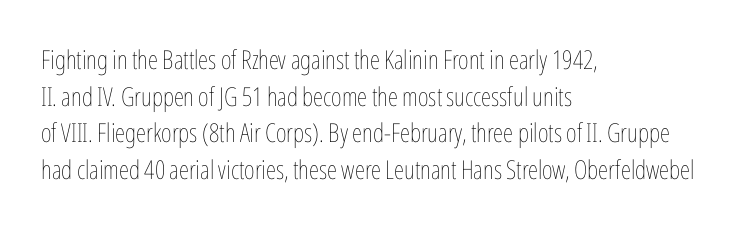
Q: Is the text bold? A: No.
Q: Is the text italic (slanted)? A: No, it is upright.
Q: Is the text underlined? A: No.
Q: How is the paragraph aligned? A: Left-aligned.
Q: Is the spacing between letters normal or unusually wide? A: Normal.
Q: Is the spacing between lines tight, normal or loose? A: Normal.
